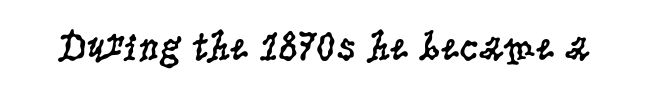
{"serif": "yes", "bold": "no", "weight": "regular", "width": "condensed", "stroke_contrast": "low", "x_height": "large", "monospaced": "no", "underline": "no", "letter_spacing": "normal", "letter_spacing_em": 0.0, "glyph_px": 42}
